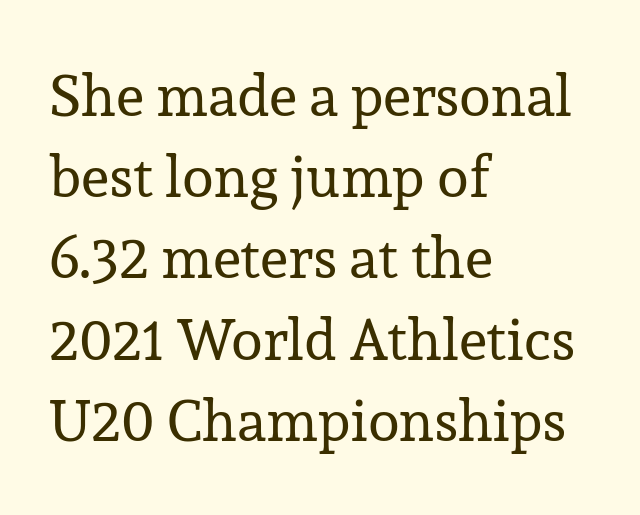
Normally led — the rows are evenly, conventionally spaced. Does the lettering tilt? It doesn't — this is upright. There is no visible air inserted between adjacent glyphs. The glyphs are unaccompanied by any horizontal stroke below them. Looks like regular typesetting: each glyph gets only the width it needs. No extra ink here — the face is not bold.
